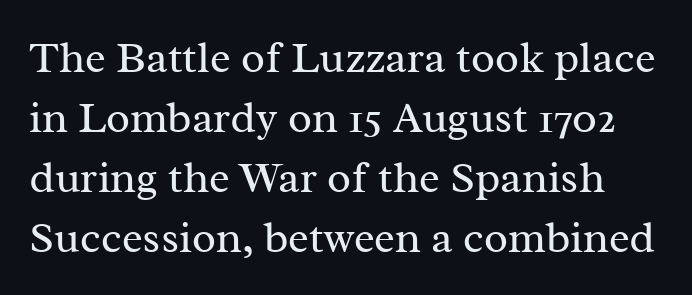
Q: Is the text bold? A: No.
Q: Is the text italic (slanted)? A: No, it is upright.
Q: Is the typeface a serif or a sans-serif typeface? A: Serif.
Q: Is the text underlined? A: No.
Q: Is the spacing between letters normal or unusually wide? A: Normal.
Q: Is the spacing between lines tight, normal or loose? A: Normal.
Q: Width (condensed, normal, or wide)? A: Normal.
Q: Stroke contrast? A: Medium.
Q: x-height? A: Medium.
Q: Monospaced? A: No.
